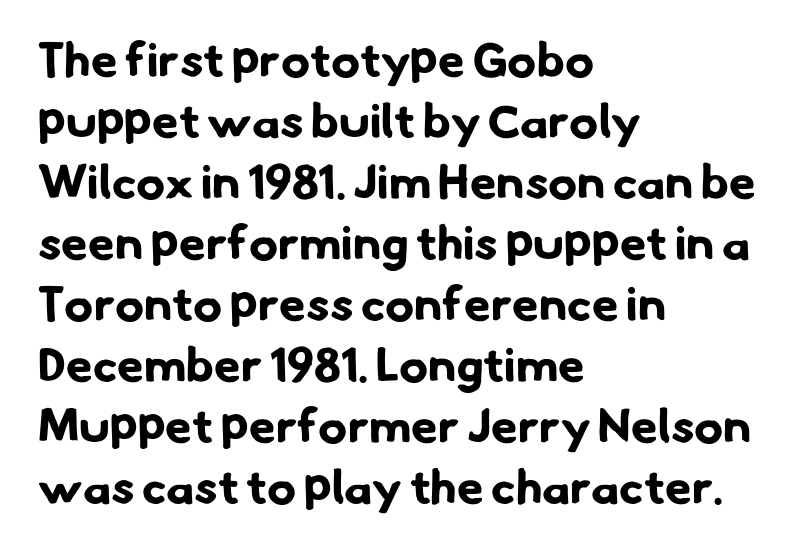
Varying glyph widths throughout — classic text-font behaviour. These lines are composed in type without serifs. Visually the block forms a straight wall on the left and a jagged coastline on the right. The type is set solid horizontally, with unmodified tracking.
